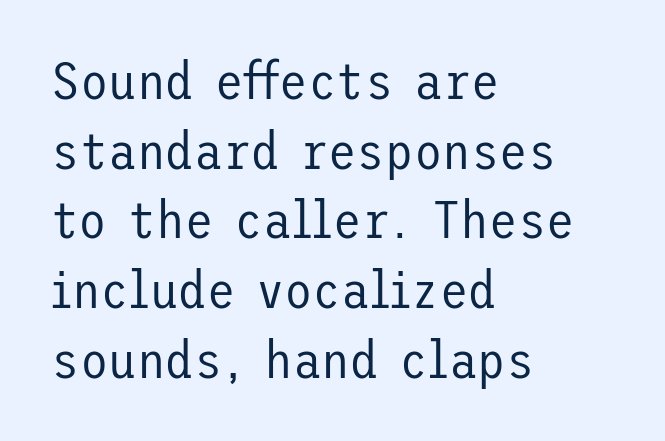
The image shows 52 px regular-weight sans-serif type, upright; set left-aligned, normal line spacing (1.34x), normal letter spacing, not underlined; low stroke contrast and a medium x-height.
